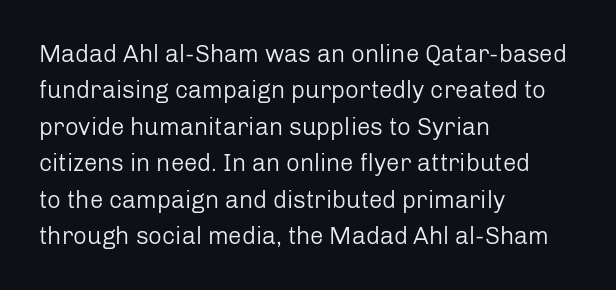
Q: Is the text bold? A: No.
Q: Is the text italic (slanted)? A: No, it is upright.
Q: Is the text underlined? A: No.
Q: How is the paragraph aligned? A: Left-aligned.
Q: Is the spacing between letters normal or unusually wide? A: Normal.
Q: Is the spacing between lines tight, normal or loose? A: Normal.
